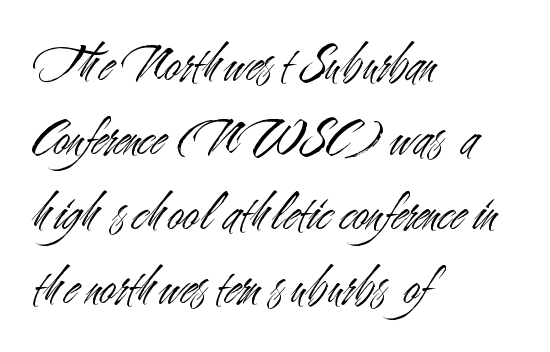
{"serif": "no", "bold": "no", "weight": "light", "width": "condensed", "stroke_contrast": "medium", "x_height": "small", "monospaced": "no", "underline": "no", "align": "left", "line_spacing": "normal", "line_spacing_ratio": 1.33, "letter_spacing": "normal", "letter_spacing_em": 0.0, "glyph_px": 56}
